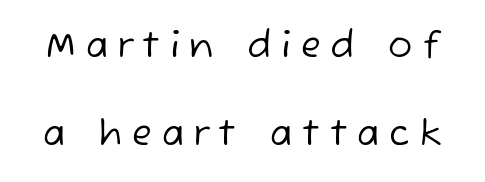
{"serif": "no", "bold": "no", "weight": "regular", "width": "normal", "stroke_contrast": "low", "x_height": "medium", "monospaced": "no", "underline": "no", "line_spacing": "loose", "line_spacing_ratio": 2.44, "letter_spacing": "wide", "letter_spacing_em": 0.28, "glyph_px": 36}
